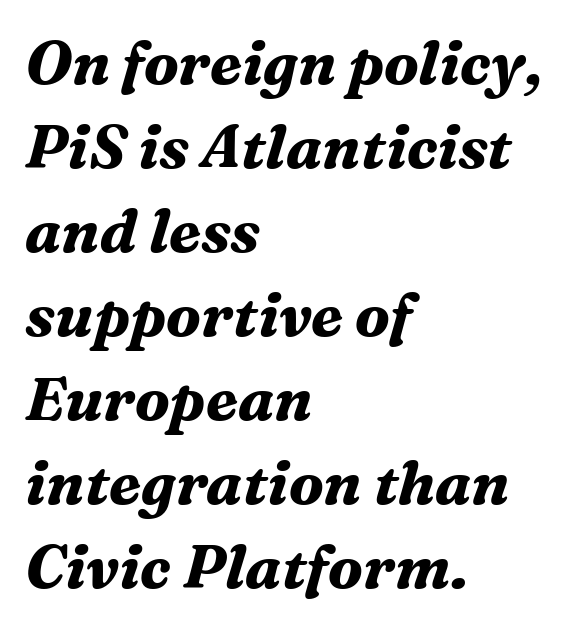
Q: Is the text bold? A: Yes.
Q: Is the text italic (slanted)? A: Yes, it leans right by about 16 degrees.
Q: Is the typeface a serif or a sans-serif typeface? A: Serif.
Q: Is the text underlined? A: No.
Q: How is the paragraph aligned? A: Left-aligned.
Q: Is the spacing between letters normal or unusually wide? A: Normal.
Q: Is the spacing between lines tight, normal or loose? A: Normal.
Q: Width (condensed, normal, or wide)? A: Normal.
Q: Stroke contrast? A: Medium.
Q: x-height? A: Medium.
Q: Monospaced? A: No.
